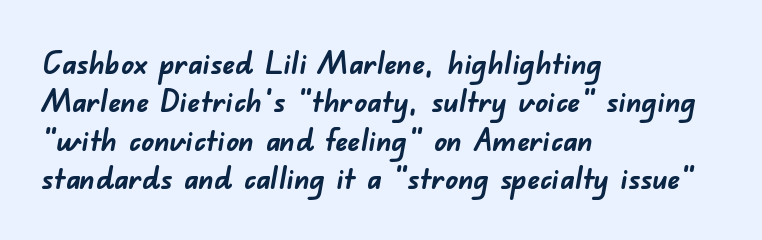
{"serif": "no", "bold": "yes", "weight": "semibold", "width": "normal", "stroke_contrast": "low", "x_height": "small", "monospaced": "no", "underline": "no", "align": "left", "line_spacing_ratio": 1.24, "letter_spacing": "normal", "letter_spacing_em": 0.0, "glyph_px": 31}
